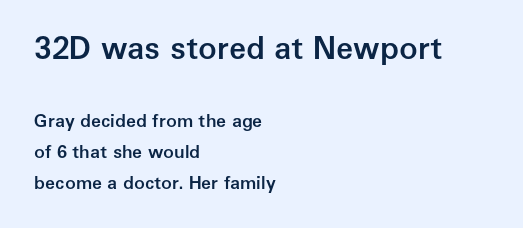
{"serif": "no", "italic": "no", "bold": "semi", "weight": "semibold", "width": "normal", "stroke_contrast": "low", "x_height": "medium", "monospaced": "no", "underline": "no", "align": "left", "line_spacing_ratio": 1.72, "letter_spacing": "normal", "letter_spacing_em": 0.0, "larger_block": "first", "size_ratio": 1.72, "glyph_px": 31}
